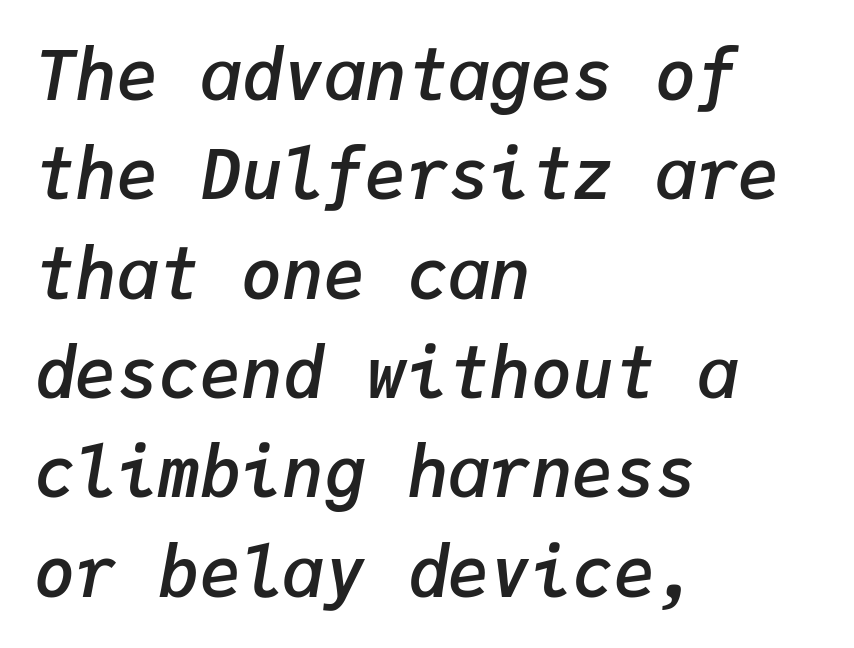
The image shows 69 px semibold type, italic (leaning right), monospaced; set left-aligned, normal line spacing (1.44x), normal letter spacing, not underlined; low stroke contrast and a medium x-height.
